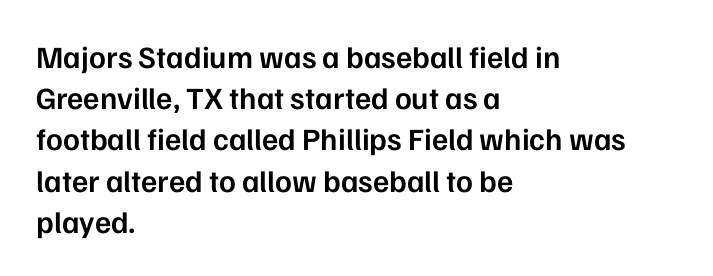
Q: Is the text bold? A: Semi-bold.
Q: Is the text italic (slanted)? A: No, it is upright.
Q: Is the typeface a serif or a sans-serif typeface? A: Sans-serif.
Q: Is the text underlined? A: No.
Q: How is the paragraph aligned? A: Left-aligned.
Q: Is the spacing between letters normal or unusually wide? A: Normal.
Q: Is the spacing between lines tight, normal or loose? A: Normal.
Q: Width (condensed, normal, or wide)? A: Normal.
Q: Stroke contrast? A: Low.
Q: x-height? A: Medium.
Q: Monospaced? A: No.
